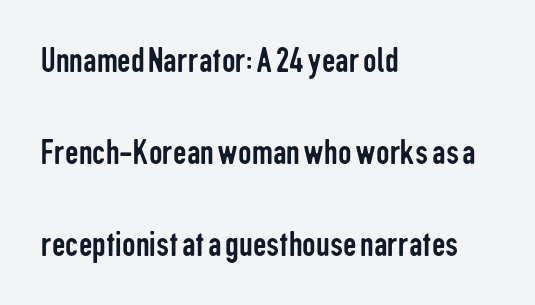
The horizontal fit of the characters is conventional and even. Style check: upright. The vertical gap from one line to the next is large. The characters are drawn with everyday or finer stroke widths. The ragged edge is on the right, which tells us the setting is flush left.
